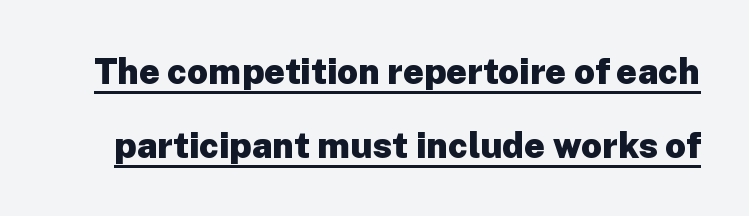
Does extra space separate the letters? No, they use regular spacing. The glyphs in this specimen are sans serif. Leading: increased. Note the varied advance widths — an 'i' is clearly narrower than an 'm'.
